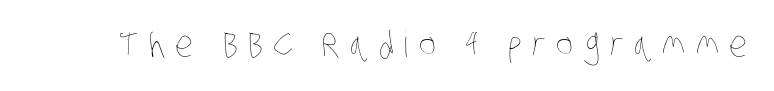
The image shows 36 px thin, condensed type; set unusually wide letter spacing (+0.28 em), not underlined; low stroke contrast and a large x-height.
